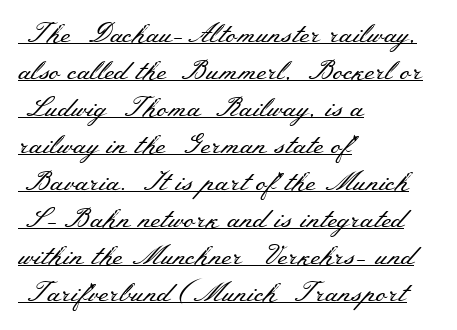
Q: Is the text bold? A: No.
Q: Is the text italic (slanted)? A: Yes.
Q: Is the text underlined? A: Yes.
Q: How is the paragraph aligned? A: Left-aligned.
Q: Is the spacing between letters normal or unusually wide? A: Normal.
Q: Is the spacing between lines tight, normal or loose? A: Normal.
